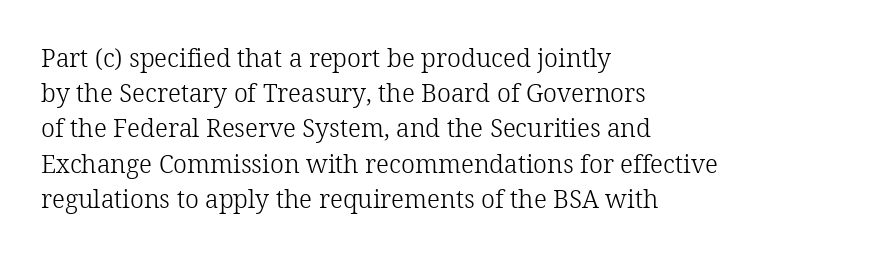
{"italic": "no", "bold": "no", "underline": "no", "align": "left", "line_spacing": "normal", "line_spacing_ratio": 1.41, "letter_spacing": "normal", "letter_spacing_em": 0.0, "glyph_px": 25}
